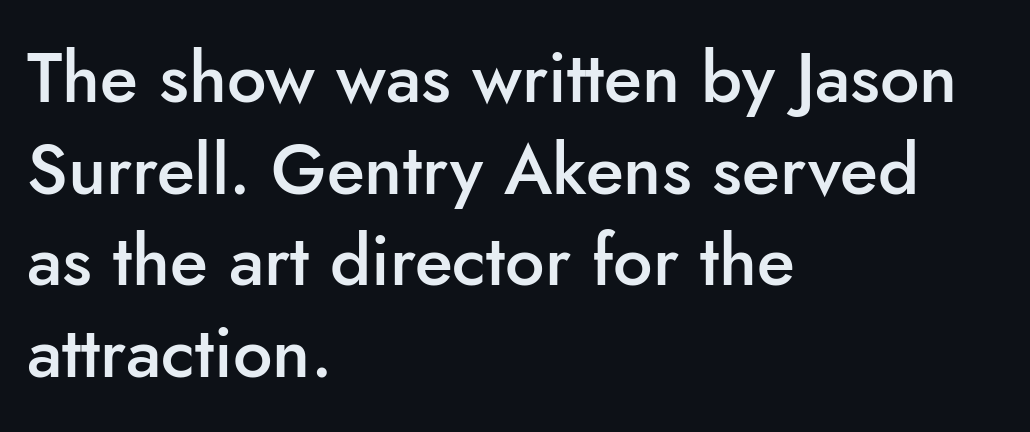
The typography opts for an upright posture over an oblique one. The rows are spaced the way most documents space them. Weight check: semibold — heavier than regular, not quite bold. The paragraph shown leans on its left margin.
